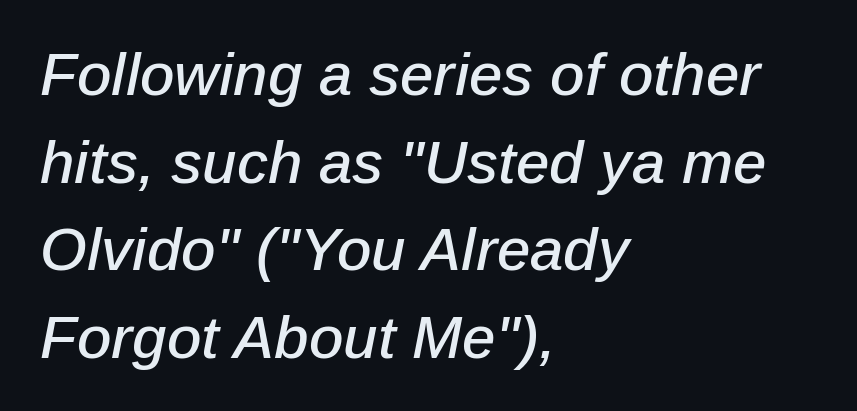
Every character sits at an angle, as italics do. Any mark beneath the type? The region is blank. Alignment: flush left. Varying glyph widths throughout — classic text-font behaviour.
